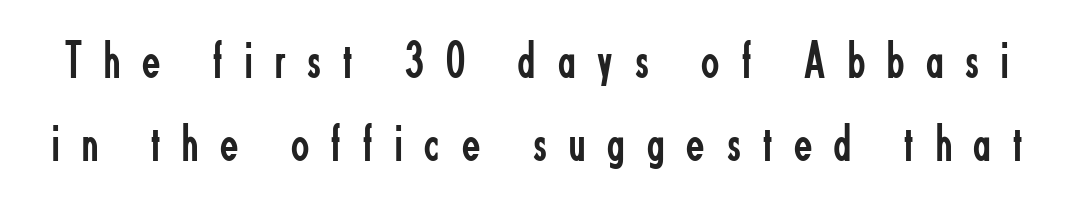
Q: Is the text bold? A: No.
Q: Is the text italic (slanted)? A: No, it is upright.
Q: Is the typeface a serif or a sans-serif typeface? A: Sans-serif.
Q: Is the text underlined? A: No.
Q: Is the spacing between letters normal or unusually wide? A: Unusually wide.
Q: Is the spacing between lines tight, normal or loose? A: Normal.
Q: Width (condensed, normal, or wide)? A: Condensed.
Q: Stroke contrast? A: Low.
Q: x-height? A: Small.
Q: Monospaced? A: No.
